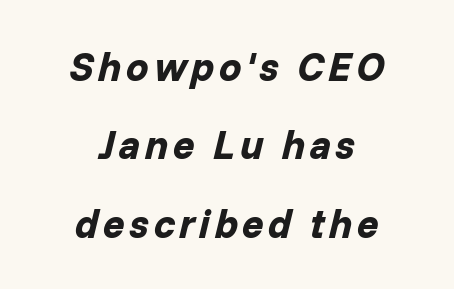
Q: Is the text bold? A: Yes.
Q: Is the text italic (slanted)? A: Yes, it leans right by about 14 degrees.
Q: Is the text underlined? A: No.
Q: How is the paragraph aligned? A: Centered.
Q: Is the spacing between lines tight, normal or loose? A: Loose.
Q: Width (condensed, normal, or wide)? A: Normal.
Q: Stroke contrast? A: Low.
Q: x-height? A: Medium.
Q: Monospaced? A: No.
